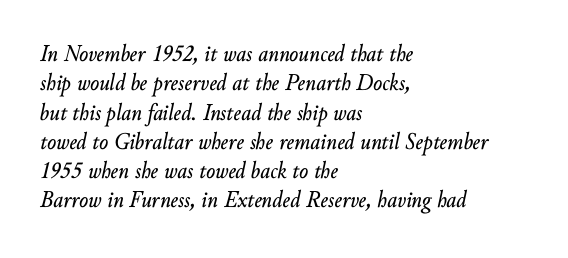
Just letters on the line, the space beneath them empty. In terms of letterspacing, this is plain default setting. Designer's note — italics engaged. Line starts are locked; line ends wander.
